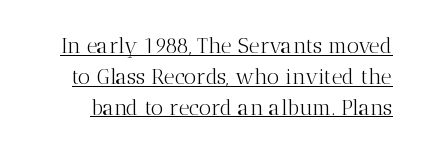
Q: Is the text bold? A: No.
Q: Is the text italic (slanted)? A: No, it is upright.
Q: Is the text underlined? A: Yes.
Q: Is the spacing between letters normal or unusually wide? A: Normal.
Q: Is the spacing between lines tight, normal or loose? A: Normal.
